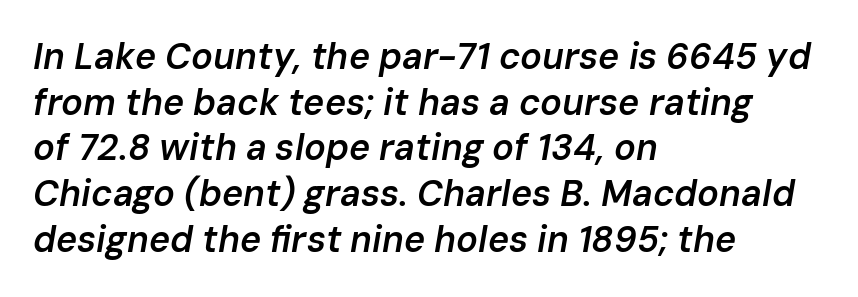
The image shows 36 px semibold type, italic (leaning right); set left-aligned, normal line spacing (1.27x), normal letter spacing, not underlined; low stroke contrast and a medium x-height.
